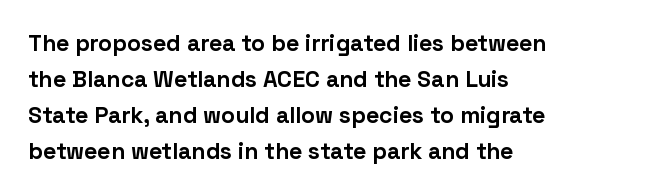
{"italic": "no", "bold": "yes", "underline": "no", "align": "left", "line_spacing": "normal", "line_spacing_ratio": 1.56, "letter_spacing": "normal", "letter_spacing_em": 0.0, "glyph_px": 23}
